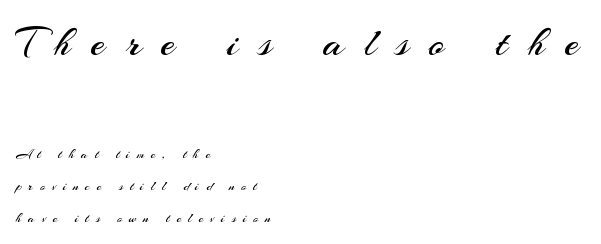
The image shows 42 px regular-weight sans-serif type; set left-aligned, loose line spacing (2.28x), unusually wide letter spacing (+0.48 em), not underlined; the first (top) block is 3.0x larger; medium stroke contrast and a small x-height.
